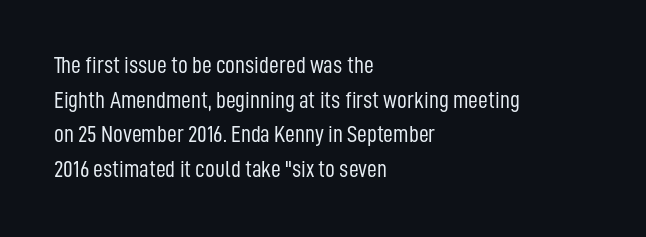
Regarding leading, the lines here are spaced in the standard way. The letters look calm and open, with moderate or lighter stems. Layout note: lines flush left. The rendering keeps characters at their native spacing. The lettering stays uniformly vertical, giving the passage a roman look. Underline: absent.
